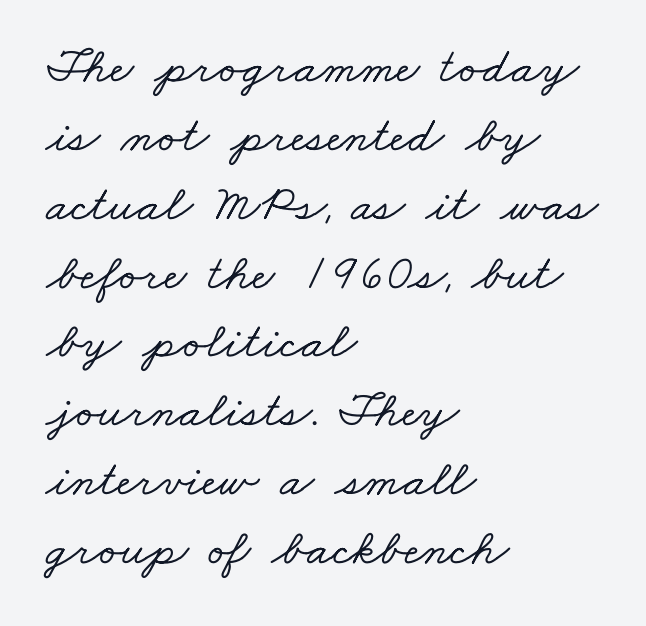
Q: Is the typeface a serif or a sans-serif typeface? A: Serif.
Q: Is the text underlined? A: No.
Q: How is the paragraph aligned? A: Left-aligned.
Q: Is the spacing between letters normal or unusually wide? A: Normal.
Q: Is the spacing between lines tight, normal or loose? A: Normal.
Q: Width (condensed, normal, or wide)? A: Wide.
Q: Stroke contrast? A: Low.
Q: x-height? A: Small.
Q: Monospaced? A: No.
